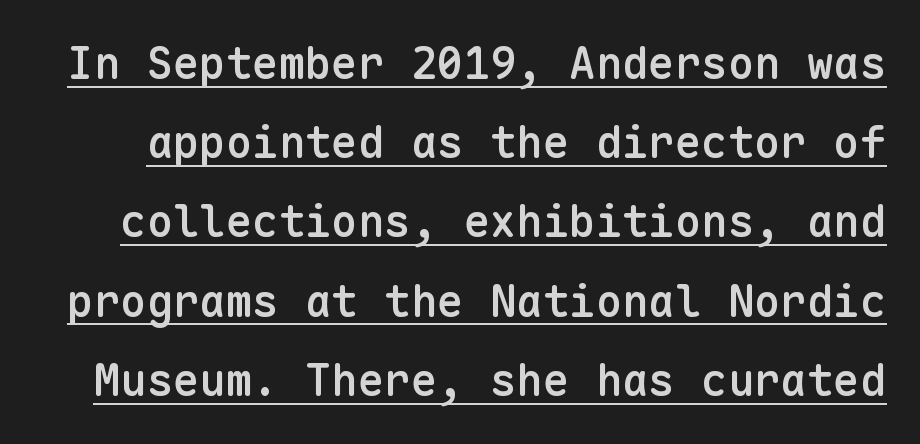
{"serif": "no", "italic": "no", "bold": "semi", "weight": "semibold", "width": "normal", "stroke_contrast": "low", "x_height": "medium", "monospaced": "yes", "underline": "yes", "line_spacing_ratio": 1.8, "letter_spacing": "normal", "letter_spacing_em": 0.0, "glyph_px": 44}
